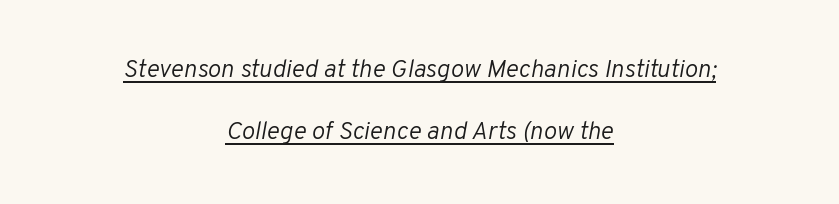
The tracking reads as untouched default to a designer's eye. A student would call this center alignment; a typographer would say set centered. This reads as an unemphasized weight, regular at the heaviest. Characters are canted at an angle relative to the baseline's perpendicular. The designer dialed line spacing up above the default. The glyphs are accompanied by a horizontal stroke just below them.
